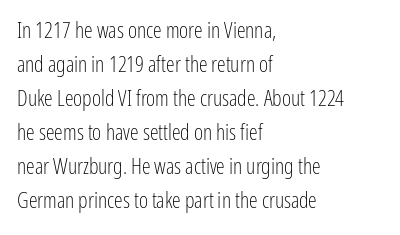
Caption: multi-line text, flush left, ragged right. Rendered with straight, roman letterforms. Beneath every word, the page is bare. Weight: not bold — regular or lighter. Nobody touched the tracking dial on this one. Vertically, the passage feels balanced, rows spaced as you'd expect.
